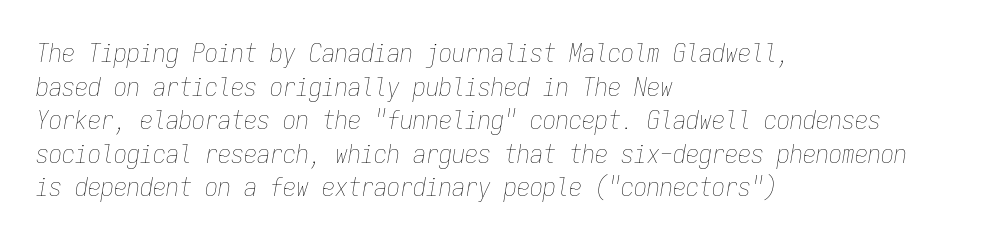
Baseline-to-baseline distance is the conventional proportion of letter height. The ragged edge is on the right, which tells us the setting is flush left. Compared with typical body copy, the letter spacing here is the same. Nothing heavy about these letters — not bold at all.
